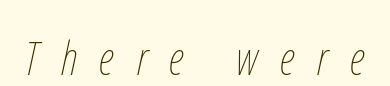
The image shows 47 px thin, condensed type, italic (leaning right); set unusually wide letter spacing (+0.47 em), not underlined; low stroke contrast and a medium x-height.
